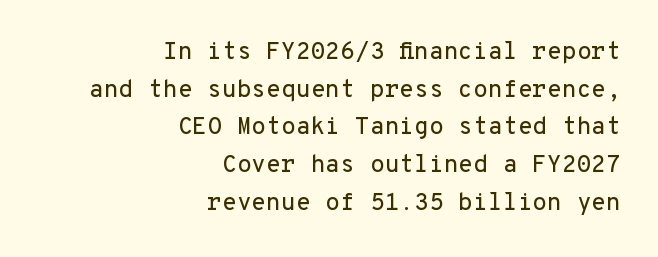
The line-height multiplier appears to be the usual default. Unmarked baselines from the first word to the last. Is the block centered? No — it sits flush against the right margin. Tracking here is standard; glyphs follow each other at the usual distance.
